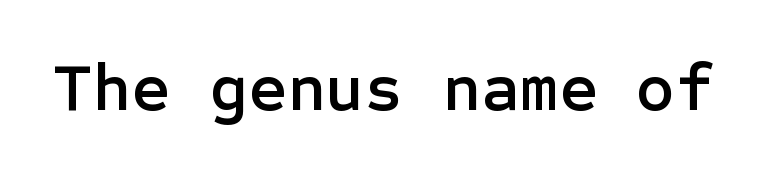
Q: Is the text italic (slanted)? A: No, it is upright.
Q: Is the typeface a serif or a sans-serif typeface? A: Sans-serif.
Q: Is the text underlined? A: No.
Q: Is the spacing between letters normal or unusually wide? A: Normal.
Q: Width (condensed, normal, or wide)? A: Normal.
Q: Stroke contrast? A: Low.
Q: x-height? A: Medium.
